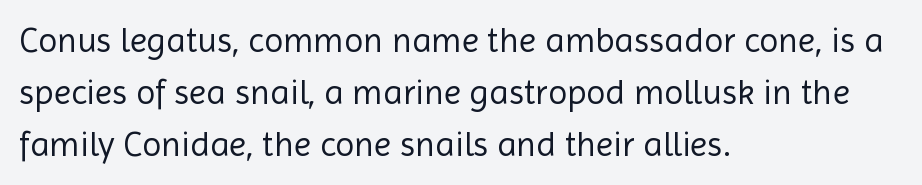
The image shows 35 px regular-weight sans-serif type, upright; set left-aligned, normal line spacing (1.49x), normal letter spacing, not underlined; a medium x-height.
